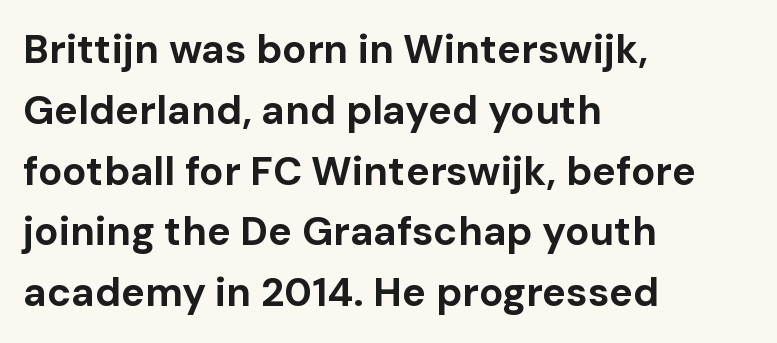
{"serif": "no", "italic": "no", "bold": "yes", "weight": "bold", "width": "normal", "stroke_contrast": "low", "x_height": "medium", "monospaced": "no", "underline": "no", "align": "left", "line_spacing": "normal", "line_spacing_ratio": 1.52, "letter_spacing": "normal", "letter_spacing_em": 0.0, "glyph_px": 40}
